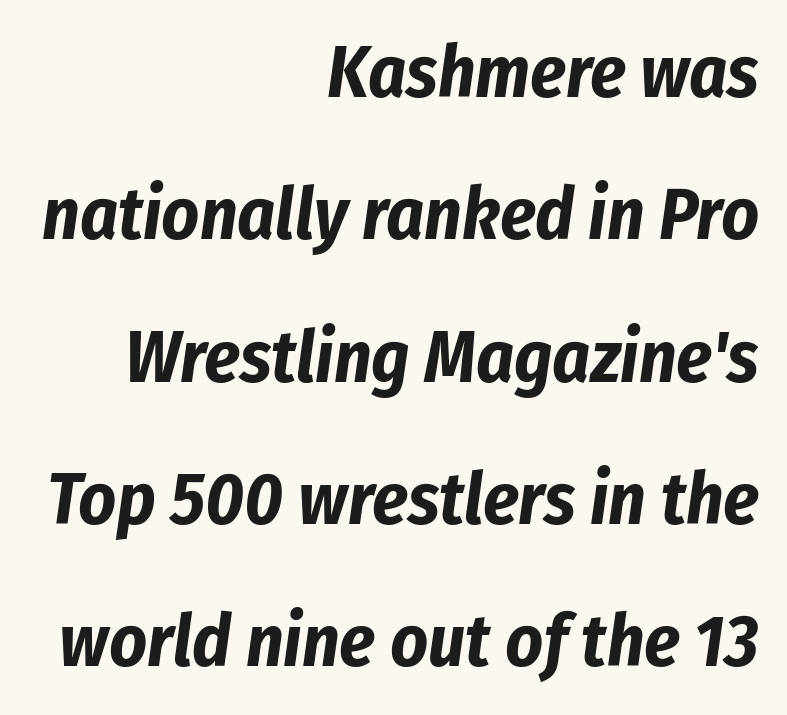
The whole block is typeset with a tilt. Each row of text sits above clean, open space. A dark, heavy texture on the line: the type is bold. This sample trades compactness for vertical openness between lines. The rendering anchors every line to the right-hand side. Compared with typical body copy, the letter spacing here is the same.
